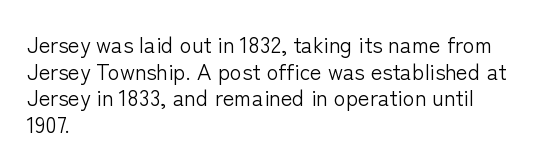
Q: Is the text bold? A: No.
Q: Is the text italic (slanted)? A: No, it is upright.
Q: Is the text underlined? A: No.
Q: How is the paragraph aligned? A: Left-aligned.
Q: Is the spacing between letters normal or unusually wide? A: Normal.
